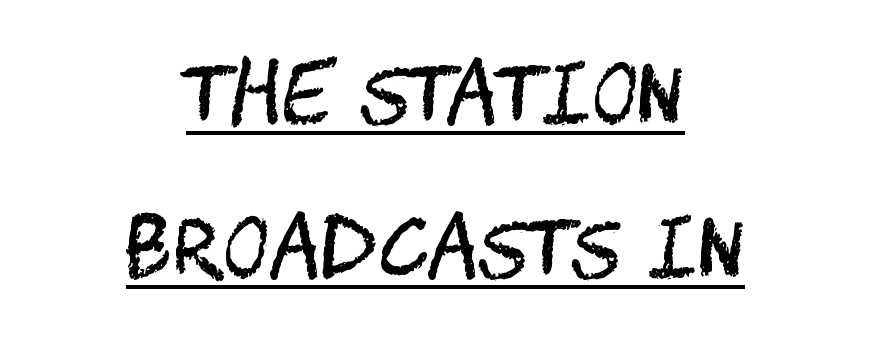
Q: Is the text bold? A: No.
Q: Is the text italic (slanted)? A: No, it is upright.
Q: Is the typeface a serif or a sans-serif typeface? A: Sans-serif.
Q: Is the text underlined? A: Yes.
Q: How is the paragraph aligned? A: Centered.
Q: Is the spacing between letters normal or unusually wide? A: Normal.
Q: Is the spacing between lines tight, normal or loose? A: Loose.
Q: Width (condensed, normal, or wide)? A: Condensed.
Q: Stroke contrast? A: Medium.
Q: x-height? A: Large.
